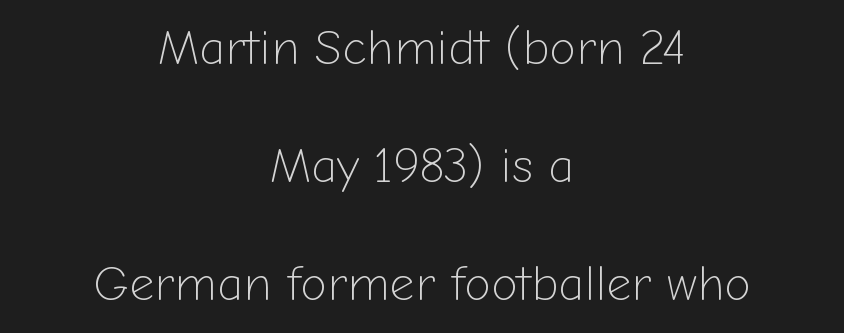
These lines stand farther apart than default settings would place them. Quick note: underline off. Casual observation: everything's sitting right in the middle. Is this a fixed-width face? No — the glyphs have proportional, varying widths. Observe the ordinary spacing: letters are neighbours, not strangers.
